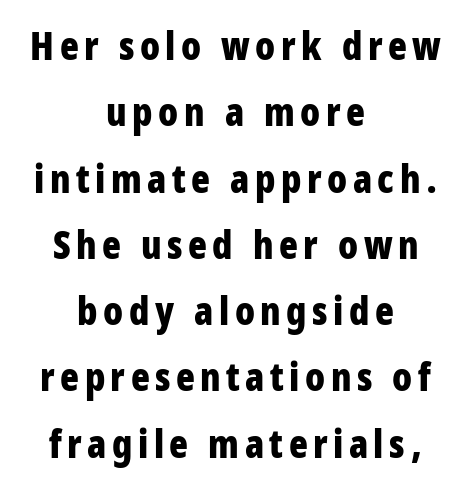
Q: Is the text bold? A: Yes.
Q: Is the text italic (slanted)? A: No, it is upright.
Q: Is the typeface a serif or a sans-serif typeface? A: Sans-serif.
Q: Is the text underlined? A: No.
Q: How is the paragraph aligned? A: Centered.
Q: Is the spacing between lines tight, normal or loose? A: Normal.
Q: Width (condensed, normal, or wide)? A: Condensed.
Q: Stroke contrast? A: Low.
Q: x-height? A: Large.
Q: Monospaced? A: No.
